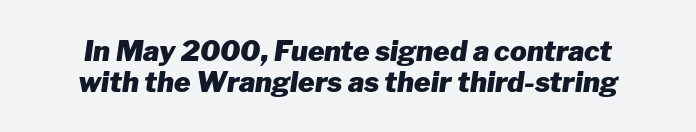
The image shows 28 px heavy type, italic (leaning right); set tight line spacing (1.09x), normal letter spacing, not underlined; low stroke contrast and a medium x-height.
